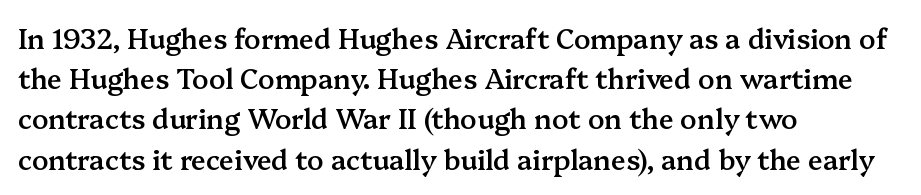
The image shows 27 px text type, upright; set left-aligned, normal line spacing (1.49x), normal letter spacing, not underlined.
